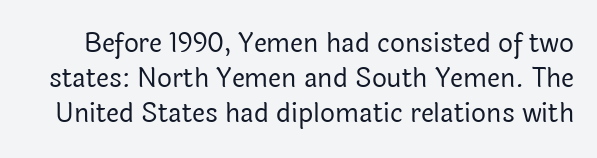
Descenders hang freely into open space. Do the letters lean? They stand straight. Stems and bowls with no extra thickness — not bold. Letter spacing: default.
